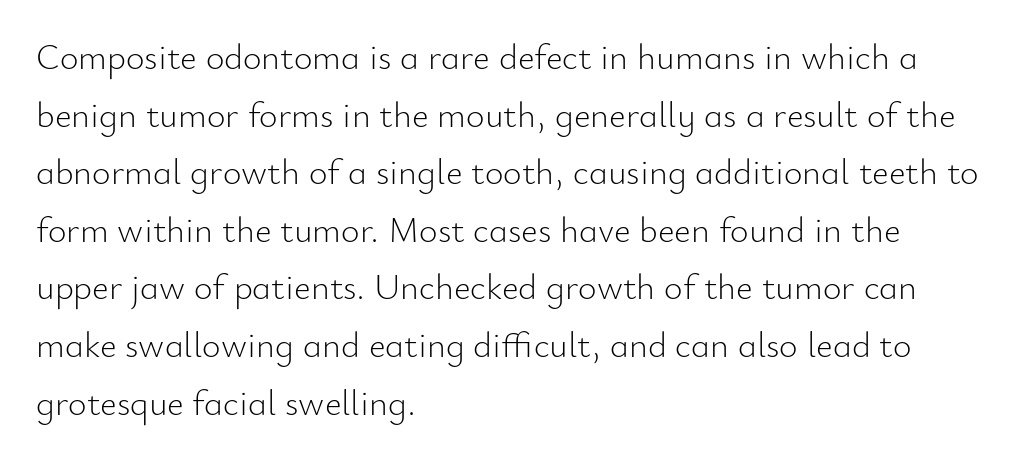
{"serif": "no", "italic": "no", "bold": "no", "weight": "light", "width": "normal", "stroke_contrast": "low", "x_height": "small", "monospaced": "no", "underline": "no", "align": "left", "line_spacing": "normal", "line_spacing_ratio": 1.6, "letter_spacing": "normal", "letter_spacing_em": 0.0, "glyph_px": 36}
